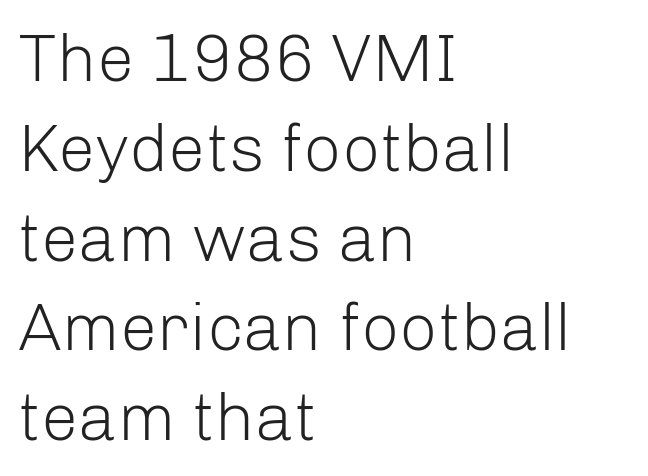
The cut favours lightness, reaching ordinary text weight at its darkest. When letters stand straight like this, we call the style roman or upright. Here the glyphs are tracked normally, forming tight word shapes. Note: no serifs on the glyphs. Compared with typical paragraphs, the rows here are spaced about the same.
